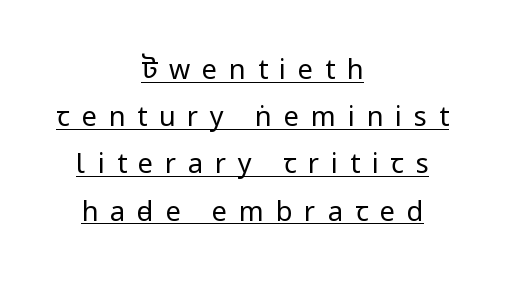
{"italic": "no", "bold": "no", "underline": "yes", "align": "center", "line_spacing_ratio": 1.75, "letter_spacing": "wide", "letter_spacing_em": 0.44, "glyph_px": 27}
